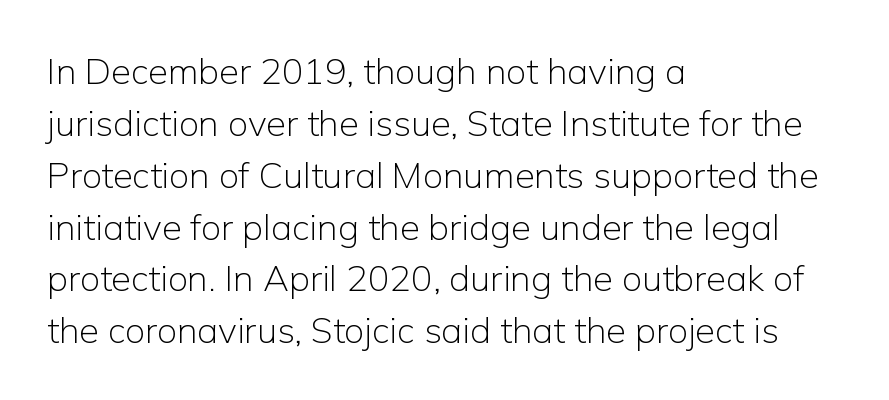
Compared with typical paragraphs, the rows here are spaced about the same. Think standard paragraph weight, or any step lighter than that. The rendering keeps characters at their native spacing. The paragraph shown leans on its left margin.
